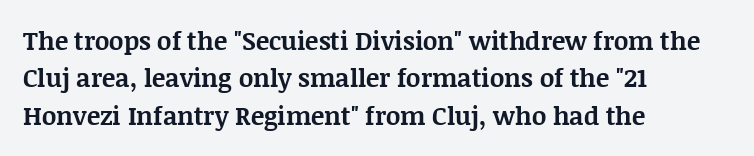
The image shows 25 px bold type, upright; set left-aligned, normal line spacing (1.5x), normal letter spacing, not underlined.
